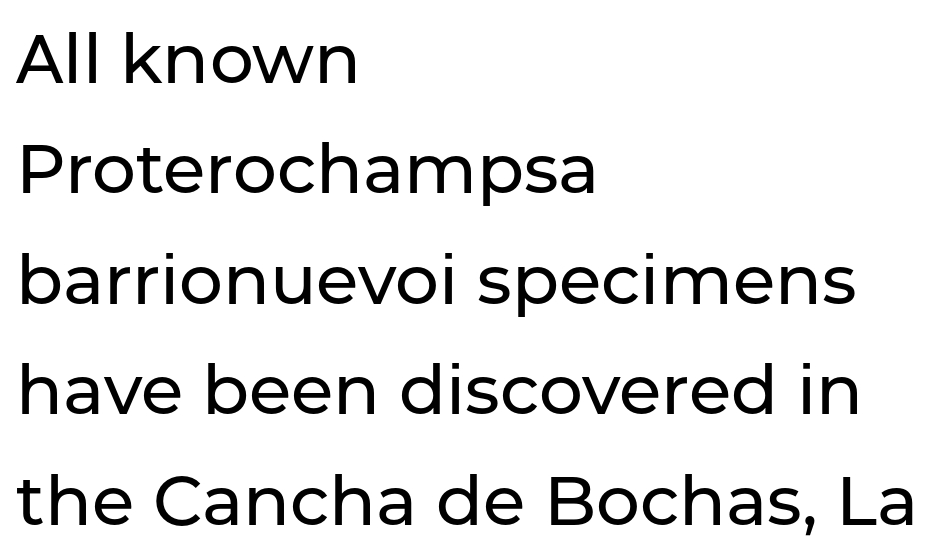
The image shows 69 px sans-serif type, upright; set left-aligned, normal line spacing (1.6x), normal letter spacing, not underlined; low stroke contrast and a medium x-height.
